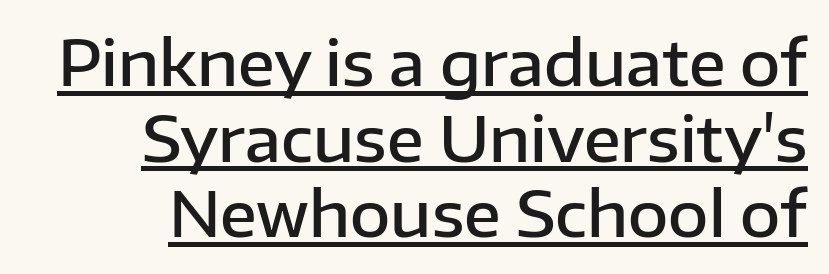
I'd call this a sans setting — the letters go barefoot. Ascenders rise straight up at ninety degrees. Standard letterfit; no display-style spreading of the glyphs. You can see a thin bar hugging the bottom of the glyphs. Do the characters align in a grid? No, the font is proportional. Teacher's note: observe the even right margin — that is flush-right alignment.
